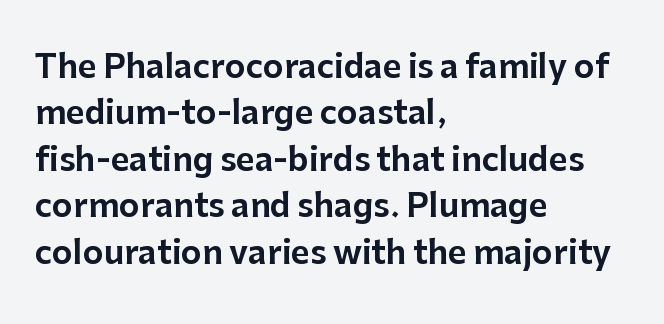
These lines keep a tight, regular rhythm from letter to letter. Rows of type keep a routine distance in the vertical direction. This sample has the flowing, uneven cadence of proportional lettering. The typography opts for an upright posture over an oblique one.
